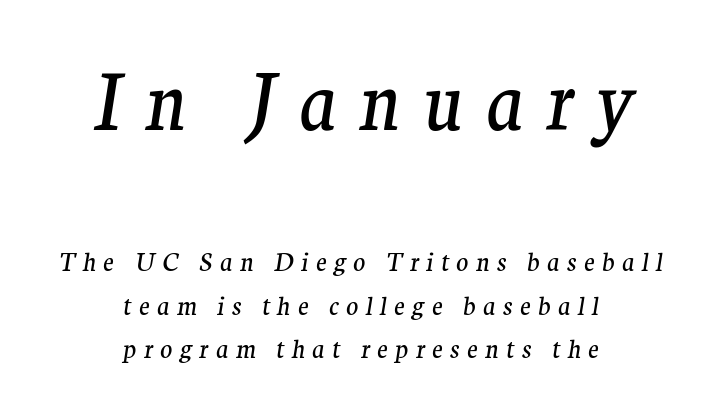
The passage shown begins with its larger block and ends with its smaller one. In CSS terms this would be text-align: center. Descenders hang freely into open space. The gaps between neighbouring characters are conspicuously large.
